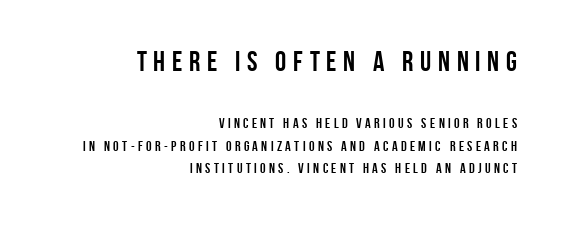
Q: Is the text bold? A: Yes.
Q: Is the text italic (slanted)? A: No, it is upright.
Q: Is the typeface a serif or a sans-serif typeface? A: Sans-serif.
Q: Is the text underlined? A: No.
Q: How is the paragraph aligned? A: Right-aligned.
Q: Is the spacing between letters normal or unusually wide? A: Unusually wide.
Q: Is the spacing between lines tight, normal or loose? A: Normal.
Q: Which block of text is set in a larger size, the first (top) or the second (bottom)? A: The first (top) one.
Q: Width (condensed, normal, or wide)? A: Condensed.
Q: Stroke contrast? A: Low.
Q: x-height? A: Large.
Q: Monospaced? A: No.
